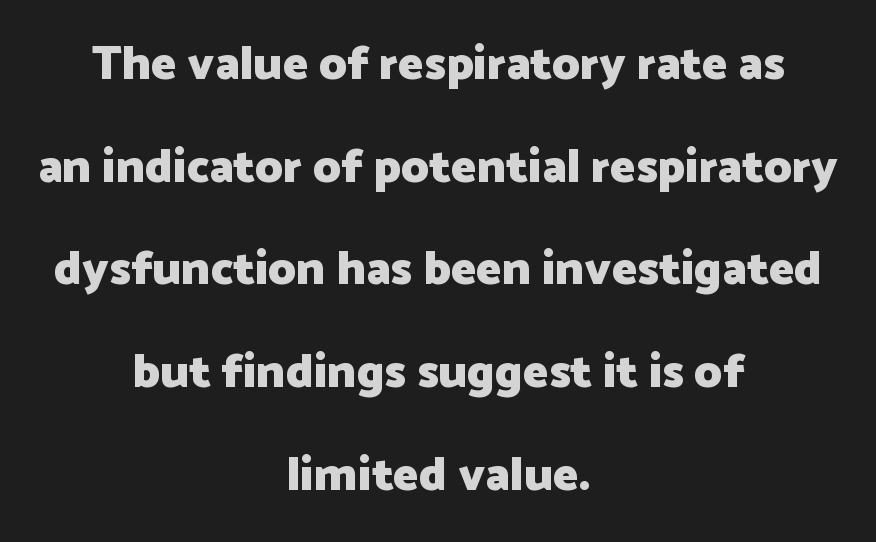
Q: Is the text bold? A: Yes.
Q: Is the text italic (slanted)? A: No, it is upright.
Q: Is the typeface a serif or a sans-serif typeface? A: Sans-serif.
Q: Is the text underlined? A: No.
Q: How is the paragraph aligned? A: Centered.
Q: Is the spacing between letters normal or unusually wide? A: Normal.
Q: Is the spacing between lines tight, normal or loose? A: Loose.
Q: Width (condensed, normal, or wide)? A: Normal.
Q: Stroke contrast? A: Low.
Q: x-height? A: Medium.
Q: Monospaced? A: No.
